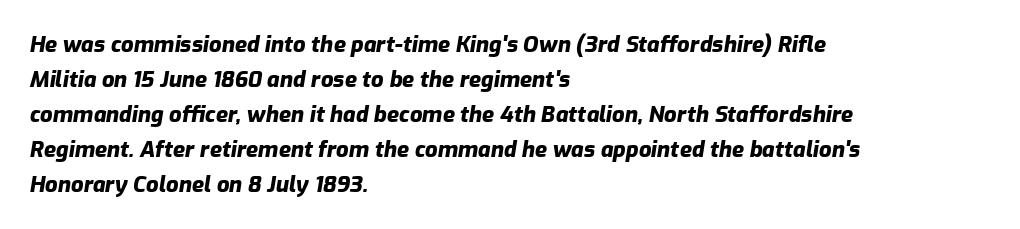
The image shows 22 px bold type, italic (leaning right); set left-aligned, normal line spacing (1.59x), normal letter spacing, not underlined.
